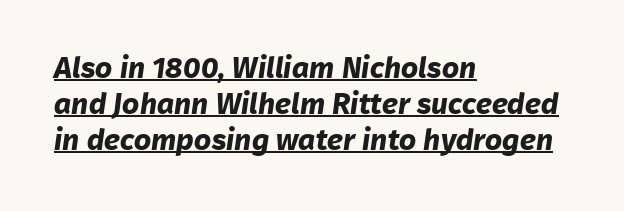
{"serif": "no", "bold": "yes", "weight": "bold", "width": "normal", "stroke_contrast": "low", "x_height": "medium", "monospaced": "no", "underline": "yes", "align": "left", "line_spacing_ratio": 1.2, "letter_spacing": "normal", "letter_spacing_em": 0.0, "glyph_px": 30}
